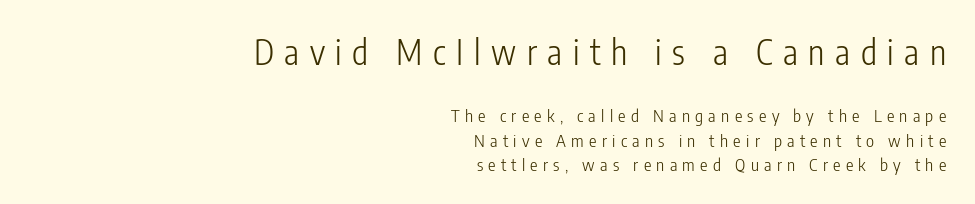
The image shows 34 px light, condensed sans-serif type, upright; set right-aligned, normal line spacing (1.42x), unusually wide letter spacing (+0.31 em), not underlined; the first (top) block is 2.0x larger; low stroke contrast and a medium x-height.
